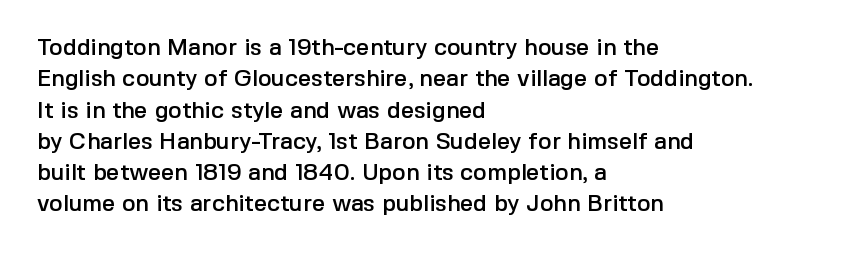
Q: Is the text italic (slanted)? A: No, it is upright.
Q: Is the text underlined? A: No.
Q: How is the paragraph aligned? A: Left-aligned.
Q: Is the spacing between letters normal or unusually wide? A: Normal.
Q: Is the spacing between lines tight, normal or loose? A: Normal.
